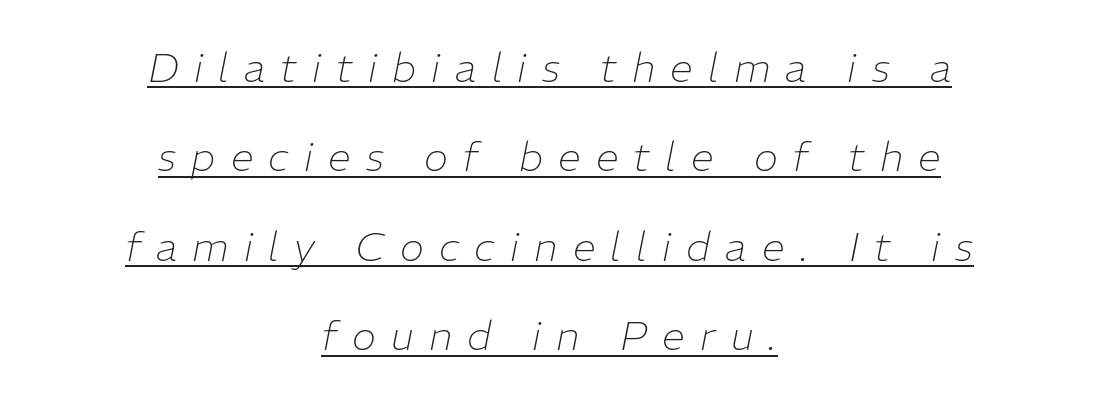
{"italic": "yes", "lean": "right", "slant_degrees": 11, "bold": "no", "weight": "thin", "width": "normal", "stroke_contrast": "low", "x_height": "medium", "monospaced": "no", "underline": "yes", "align": "center", "line_spacing": "loose", "line_spacing_ratio": 2.18, "letter_spacing": "wide", "letter_spacing_em": 0.37, "glyph_px": 41}
